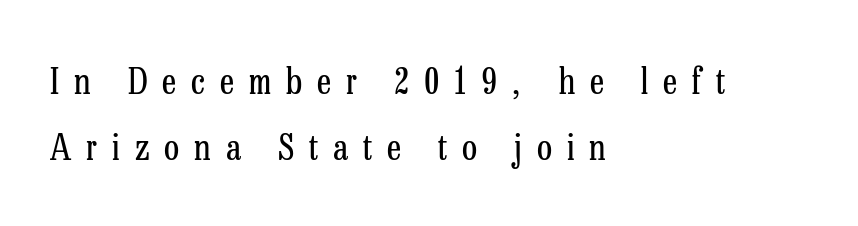
{"serif": "yes", "italic": "no", "bold": "no", "weight": "regular", "width": "condensed", "stroke_contrast": "low", "x_height": "medium", "monospaced": "no", "underline": "no", "align": "left", "line_spacing": "loose", "line_spacing_ratio": 1.9, "letter_spacing": "wide", "letter_spacing_em": 0.43, "glyph_px": 35}
